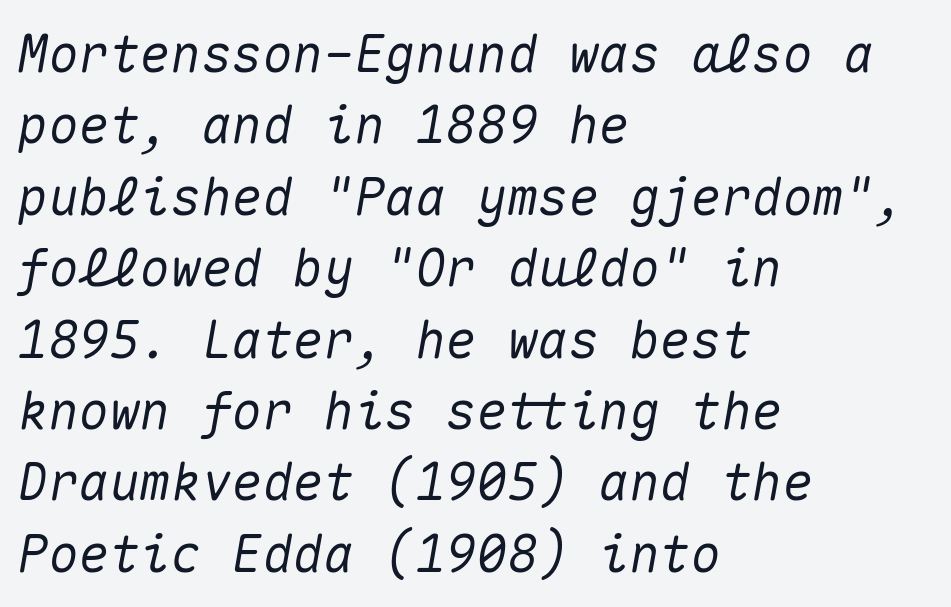
{"italic": "yes", "lean": "right", "slant_degrees": 10, "width": "normal", "stroke_contrast": "medium", "x_height": "medium", "monospaced": "yes", "underline": "no", "align": "left", "line_spacing": "normal", "line_spacing_ratio": 1.4, "letter_spacing": "normal", "letter_spacing_em": 0.0, "glyph_px": 51}
